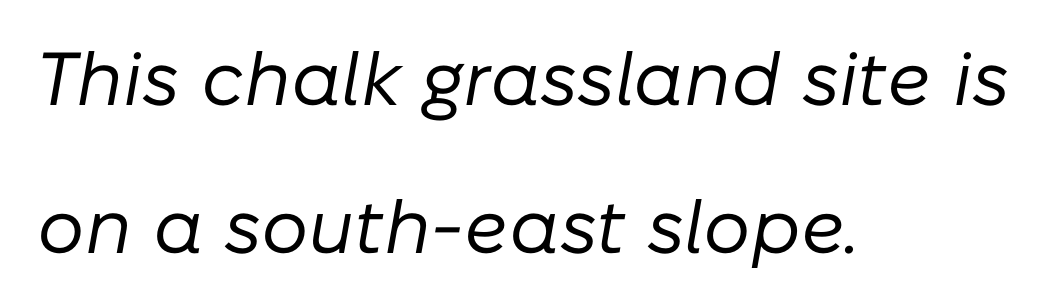
The image shows 75 px regular-weight type, italic (leaning right); set left-aligned, loose line spacing (1.97x), normal letter spacing, not underlined; low stroke contrast and a medium x-height.
